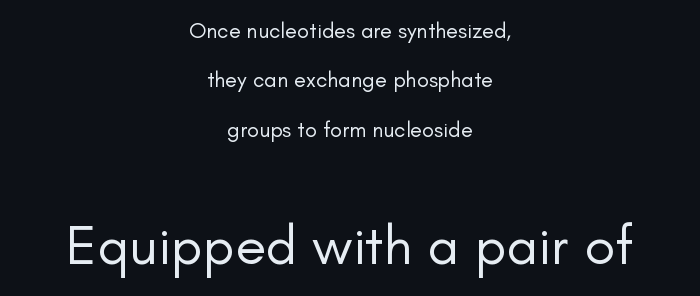
Q: Is the text bold? A: No.
Q: Is the text italic (slanted)? A: No, it is upright.
Q: Is the typeface a serif or a sans-serif typeface? A: Sans-serif.
Q: Is the text underlined? A: No.
Q: How is the paragraph aligned? A: Centered.
Q: Is the spacing between letters normal or unusually wide? A: Normal.
Q: Is the spacing between lines tight, normal or loose? A: Loose.
Q: Which block of text is set in a larger size, the first (top) or the second (bottom)? A: The second (bottom) one.
Q: Width (condensed, normal, or wide)? A: Normal.
Q: Stroke contrast? A: Low.
Q: x-height? A: Small.
Q: Monospaced? A: No.
